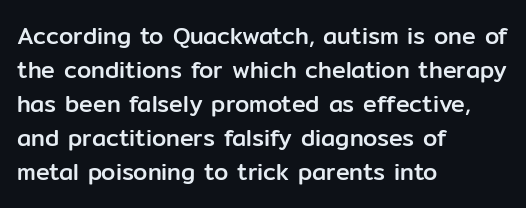
Q: Is the text italic (slanted)? A: No, it is upright.
Q: Is the text underlined? A: No.
Q: How is the paragraph aligned? A: Left-aligned.
Q: Is the spacing between letters normal or unusually wide? A: Normal.
Q: Is the spacing between lines tight, normal or loose? A: Normal.
